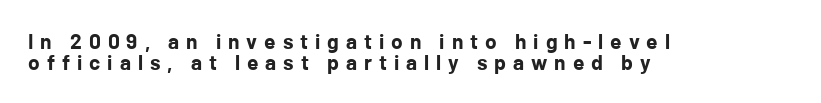
Q: Is the text bold? A: Yes.
Q: Is the text italic (slanted)? A: No, it is upright.
Q: Is the text underlined? A: No.
Q: How is the paragraph aligned? A: Left-aligned.
Q: Is the spacing between letters normal or unusually wide? A: Unusually wide.
Q: Is the spacing between lines tight, normal or loose? A: Tight.
